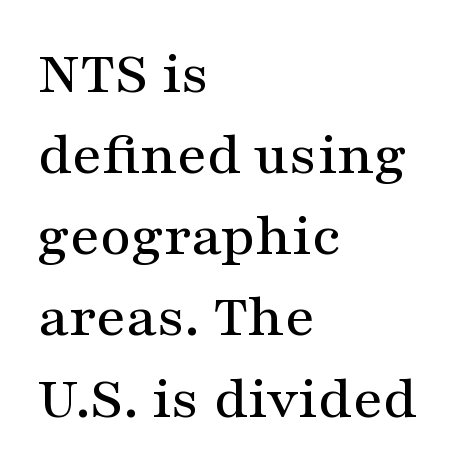
The image shows 61 px wide serif type, upright; set left-aligned, normal line spacing (1.33x), normal letter spacing, not underlined; medium stroke contrast and a medium x-height.
